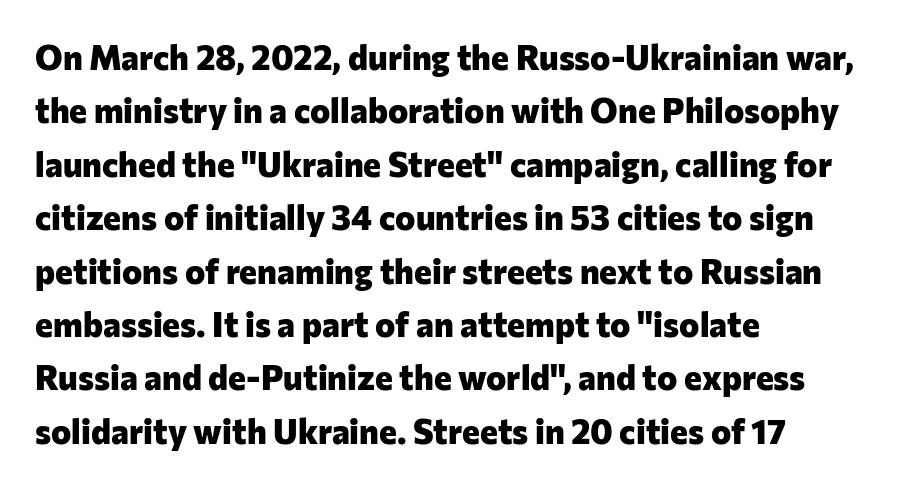
{"serif": "no", "italic": "no", "bold": "yes", "weight": "heavy", "width": "normal", "stroke_contrast": "low", "x_height": "medium", "monospaced": "no", "underline": "no", "align": "left", "line_spacing": "normal", "line_spacing_ratio": 1.57, "letter_spacing": "normal", "letter_spacing_em": 0.0, "glyph_px": 34}
